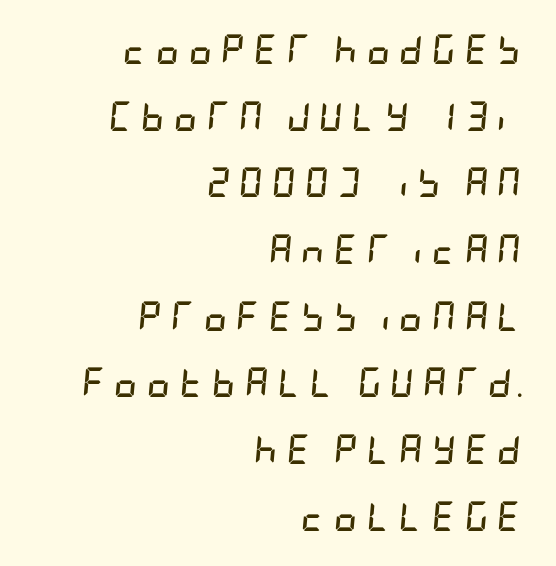
Q: Is the text bold? A: Yes.
Q: Is the text italic (slanted)? A: Yes, it leans right by about 5 degrees.
Q: Is the text underlined? A: No.
Q: How is the paragraph aligned? A: Right-aligned.
Q: Is the spacing between letters normal or unusually wide? A: Unusually wide.
Q: Is the spacing between lines tight, normal or loose? A: Loose.
Q: Width (condensed, normal, or wide)? A: Condensed.
Q: Stroke contrast? A: Low.
Q: x-height? A: Large.
